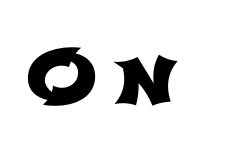
Q: Is the typeface a serif or a sans-serif typeface? A: Sans-serif.
Q: Is the text underlined? A: No.
Q: Is the spacing between letters normal or unusually wide? A: Unusually wide.
Q: Width (condensed, normal, or wide)? A: Wide.
Q: Stroke contrast? A: Low.
Q: x-height? A: Medium.
Q: Monospaced? A: No.
